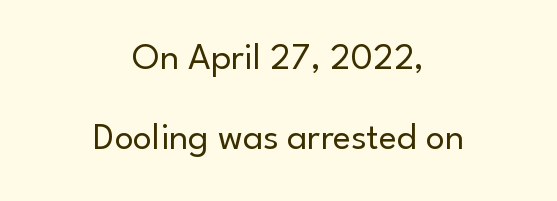
Q: Is the text bold? A: No.
Q: Is the text italic (slanted)? A: No, it is upright.
Q: Is the typeface a serif or a sans-serif typeface? A: Sans-serif.
Q: Is the text underlined? A: No.
Q: How is the paragraph aligned? A: Centered.
Q: Is the spacing between letters normal or unusually wide? A: Normal.
Q: Is the spacing between lines tight, normal or loose? A: Loose.
Q: Width (condensed, normal, or wide)? A: Normal.
Q: Stroke contrast? A: Low.
Q: x-height? A: Small.
Q: Monospaced? A: No.
